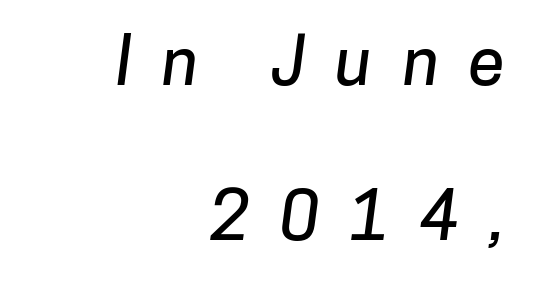
{"serif": "no", "width": "normal", "stroke_contrast": "low", "x_height": "medium", "monospaced": "no", "underline": "no", "align": "right", "line_spacing": "loose", "line_spacing_ratio": 2.35, "letter_spacing": "wide", "letter_spacing_em": 0.46, "glyph_px": 66}
